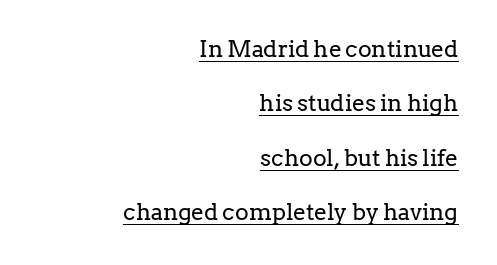
{"italic": "no", "bold": "no", "underline": "yes", "align": "right", "line_spacing": "loose", "line_spacing_ratio": 2.36, "letter_spacing": "normal", "letter_spacing_em": 0.0, "glyph_px": 23}
